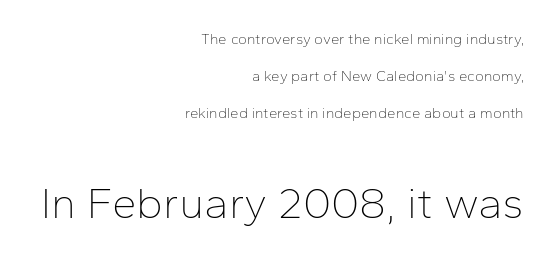
Q: Is the text bold? A: No.
Q: Is the text italic (slanted)? A: No, it is upright.
Q: Is the typeface a serif or a sans-serif typeface? A: Sans-serif.
Q: Is the text underlined? A: No.
Q: How is the paragraph aligned? A: Right-aligned.
Q: Is the spacing between letters normal or unusually wide? A: Normal.
Q: Is the spacing between lines tight, normal or loose? A: Loose.
Q: Which block of text is set in a larger size, the first (top) or the second (bottom)? A: The second (bottom) one.
Q: Width (condensed, normal, or wide)? A: Normal.
Q: Stroke contrast? A: Low.
Q: x-height? A: Medium.
Q: Monospaced? A: No.
